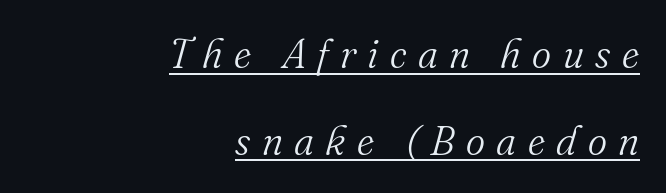
Emphasis is given by a line drawn under the lettering. A great deal of white space separates one row of letters from the next. Is the stroke heavy? The answer is a plain regular-or-lighter. Slanted lettering throughout.
